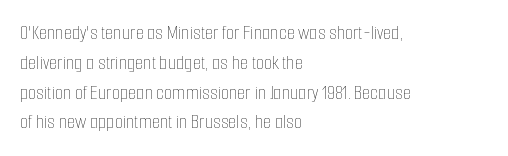
{"italic": "no", "bold": "no", "underline": "no", "align": "left", "line_spacing": "normal", "line_spacing_ratio": 1.42, "letter_spacing": "normal", "letter_spacing_em": 0.0, "glyph_px": 21}
